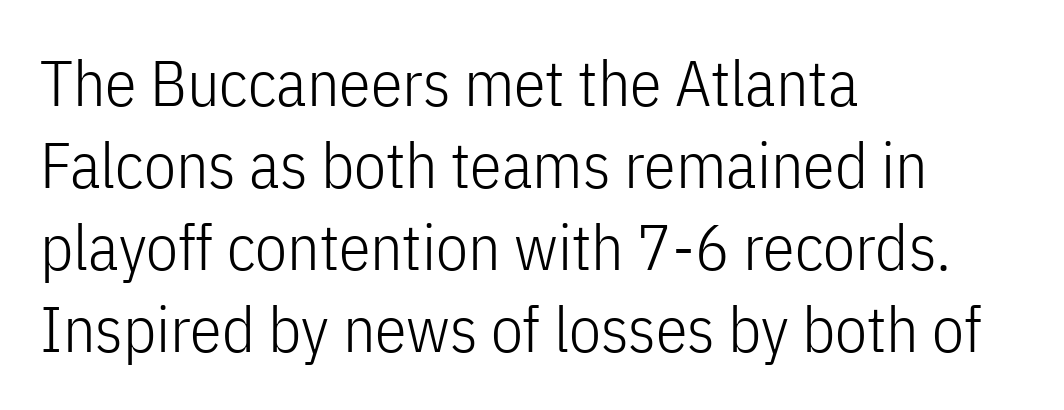
{"serif": "no", "italic": "no", "bold": "no", "weight": "light", "width": "condensed", "stroke_contrast": "low", "x_height": "medium", "monospaced": "no", "underline": "no", "align": "left", "line_spacing": "normal", "line_spacing_ratio": 1.28, "letter_spacing": "normal", "letter_spacing_em": 0.0, "glyph_px": 64}
